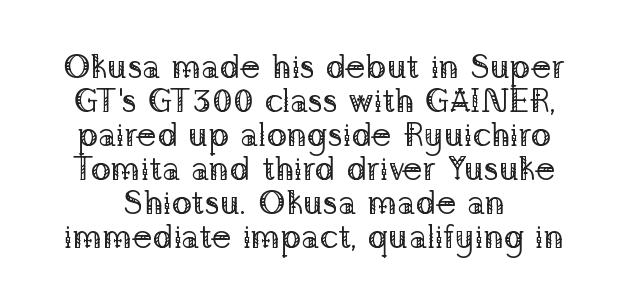
Q: Is the text bold? A: No.
Q: Is the text italic (slanted)? A: No, it is upright.
Q: Is the typeface a serif or a sans-serif typeface? A: Serif.
Q: Is the text underlined? A: No.
Q: Is the spacing between letters normal or unusually wide? A: Normal.
Q: Is the spacing between lines tight, normal or loose? A: Tight.
Q: Width (condensed, normal, or wide)? A: Normal.
Q: Stroke contrast? A: Low.
Q: x-height? A: Medium.
Q: Monospaced? A: No.
